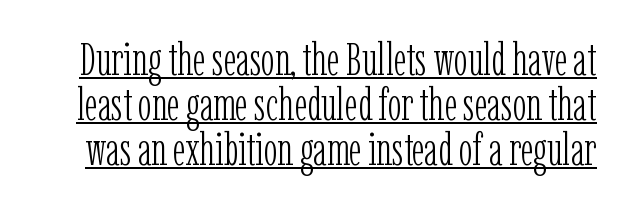
The image shows 46 px light, condensed serif type, upright; set tight line spacing (0.98x), normal letter spacing, underlined; low stroke contrast and a medium x-height.
